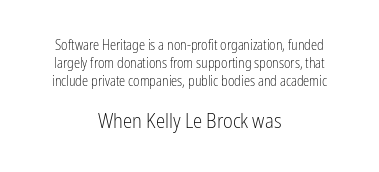
Rendered with straight, roman letterforms. The passage is arranged like a title page — every line centered. Letters have the restrained weight of plain body copy at most. The tracking reads as untouched default to a designer's eye. Quick note: underline off. Vertically, the passage feels balanced, rows spaced as you'd expect.
